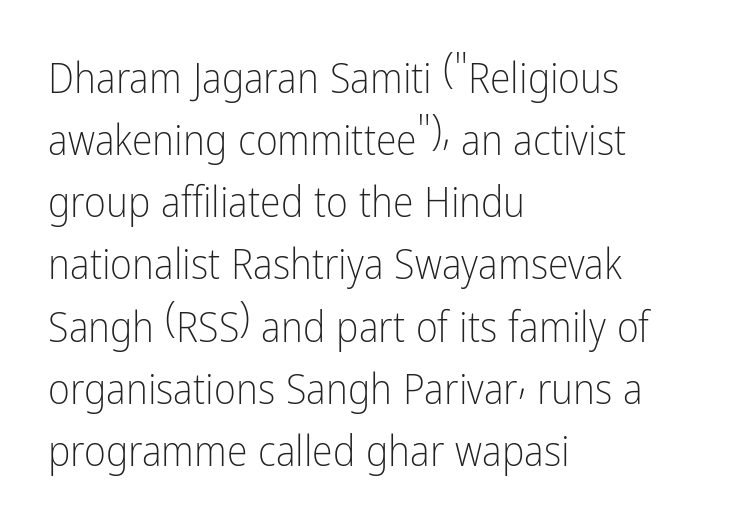
Q: Is the text bold? A: No.
Q: Is the text italic (slanted)? A: No, it is upright.
Q: Is the typeface a serif or a sans-serif typeface? A: Sans-serif.
Q: Is the text underlined? A: No.
Q: How is the paragraph aligned? A: Left-aligned.
Q: Is the spacing between letters normal or unusually wide? A: Normal.
Q: Is the spacing between lines tight, normal or loose? A: Normal.
Q: Width (condensed, normal, or wide)? A: Condensed.
Q: Stroke contrast? A: Low.
Q: x-height? A: Medium.
Q: Monospaced? A: No.
